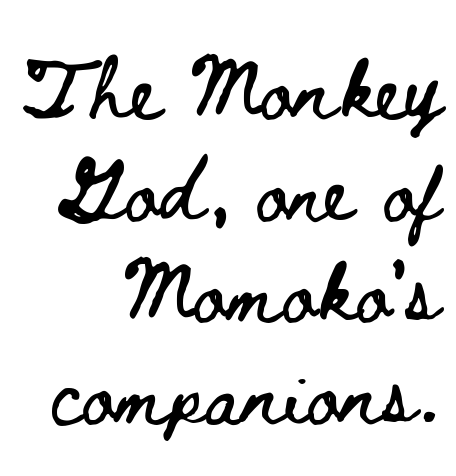
Q: Is the text underlined? A: No.
Q: How is the paragraph aligned? A: Right-aligned.
Q: Is the spacing between letters normal or unusually wide? A: Normal.
Q: Is the spacing between lines tight, normal or loose? A: Normal.
Q: Width (condensed, normal, or wide)? A: Wide.
Q: Stroke contrast? A: Low.
Q: x-height? A: Small.
Q: Monospaced? A: No.
